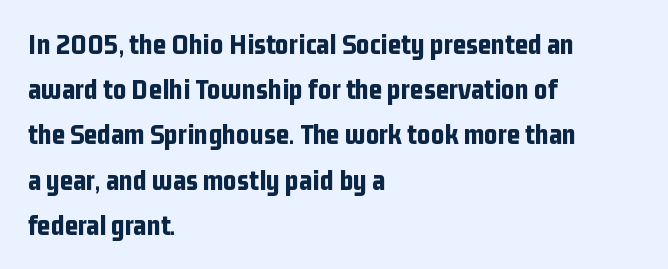
Q: Is the text bold? A: Yes.
Q: Is the text italic (slanted)? A: No, it is upright.
Q: Is the typeface a serif or a sans-serif typeface? A: Sans-serif.
Q: Is the text underlined? A: No.
Q: How is the paragraph aligned? A: Left-aligned.
Q: Is the spacing between letters normal or unusually wide? A: Normal.
Q: Is the spacing between lines tight, normal or loose? A: Normal.
Q: Width (condensed, normal, or wide)? A: Condensed.
Q: Stroke contrast? A: Low.
Q: x-height? A: Medium.
Q: Monospaced? A: No.
